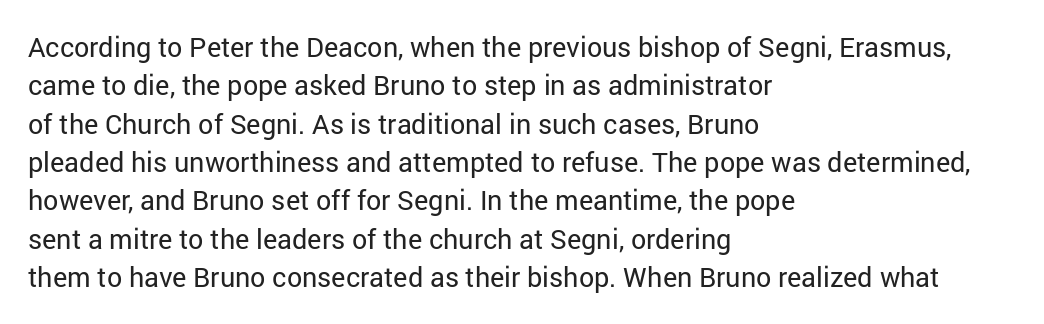
{"italic": "no", "bold": "no", "underline": "no", "align": "left", "line_spacing": "normal", "line_spacing_ratio": 1.42, "letter_spacing": "normal", "letter_spacing_em": 0.0, "glyph_px": 27}
